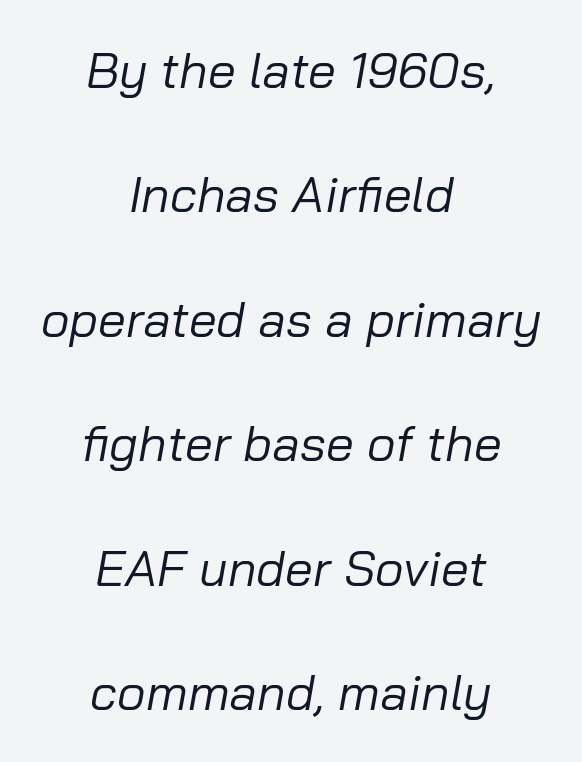
Q: Is the text bold? A: No.
Q: Is the text italic (slanted)? A: Yes, it leans right by about 10 degrees.
Q: Is the text underlined? A: No.
Q: How is the paragraph aligned? A: Centered.
Q: Is the spacing between letters normal or unusually wide? A: Normal.
Q: Is the spacing between lines tight, normal or loose? A: Loose.
Q: Width (condensed, normal, or wide)? A: Normal.
Q: Stroke contrast? A: Low.
Q: x-height? A: Medium.
Q: Monospaced? A: No.
